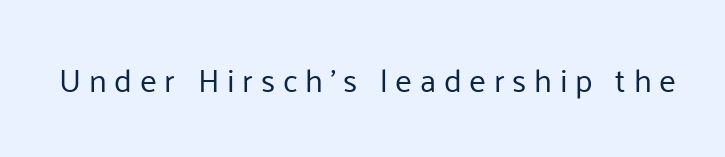
Inter-character spacing is expanded well beyond the font's built-in metrics. The rendering shows plain stroke endings on the letterforms — a sans-serif design. When letters stand straight like this, we call the style roman or upright. The typesetting does not lean heavy: it is not bold.
